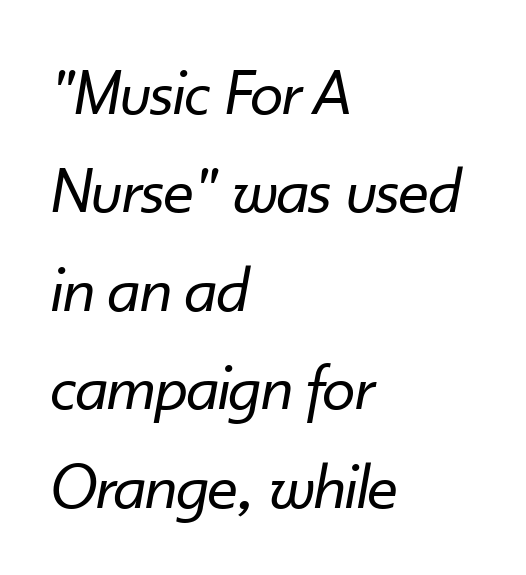
{"italic": "yes", "lean": "right", "slant_degrees": 10, "bold": "no", "weight": "regular", "width": "normal", "stroke_contrast": "low", "x_height": "small", "monospaced": "no", "underline": "no", "align": "left", "line_spacing": "normal", "line_spacing_ratio": 1.47, "letter_spacing": "normal", "letter_spacing_em": 0.0, "glyph_px": 67}
